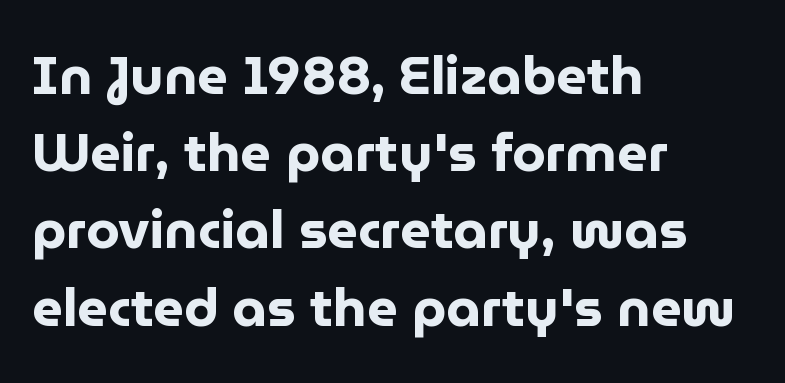
{"serif": "no", "italic": "no", "bold": "yes", "weight": "bold", "width": "normal", "stroke_contrast": "low", "x_height": "medium", "monospaced": "no", "underline": "no", "align": "left", "line_spacing": "normal", "line_spacing_ratio": 1.43, "letter_spacing": "normal", "letter_spacing_em": 0.0, "glyph_px": 54}
